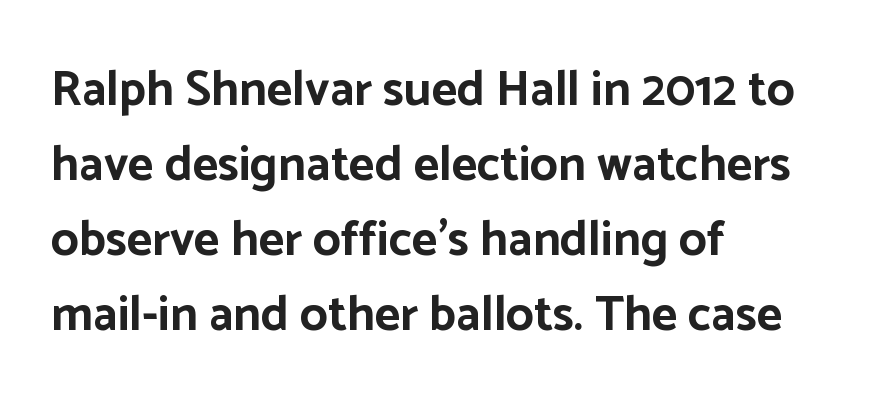
{"serif": "no", "italic": "no", "bold": "yes", "weight": "bold", "width": "normal", "stroke_contrast": "low", "x_height": "medium", "monospaced": "no", "underline": "no", "align": "left", "line_spacing": "normal", "line_spacing_ratio": 1.53, "letter_spacing": "normal", "letter_spacing_em": 0.0, "glyph_px": 49}
